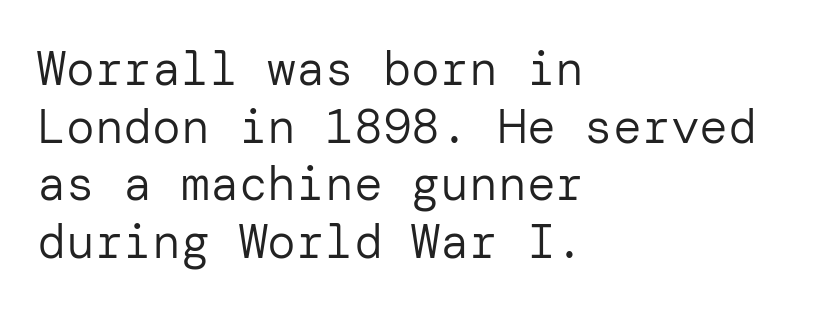
The image shows 48 px regular-weight sans-serif type, upright; set left-aligned, line spacing 1.2x, normal letter spacing, not underlined; low stroke contrast and a medium x-height.
